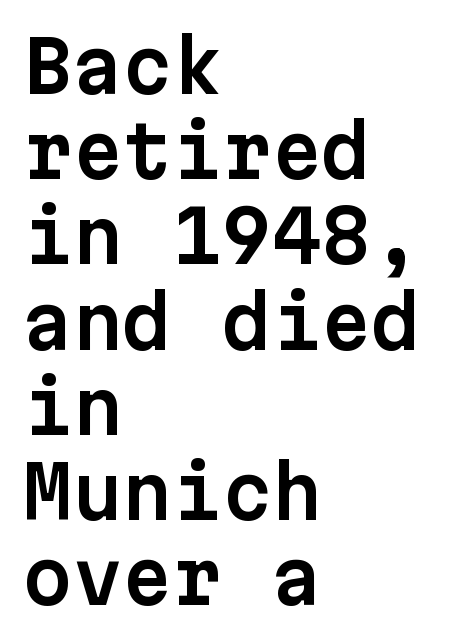
Q: Is the text italic (slanted)? A: No, it is upright.
Q: Is the typeface a serif or a sans-serif typeface? A: Sans-serif.
Q: Is the text underlined? A: No.
Q: How is the paragraph aligned? A: Left-aligned.
Q: Is the spacing between letters normal or unusually wide? A: Normal.
Q: Width (condensed, normal, or wide)? A: Normal.
Q: Stroke contrast? A: Low.
Q: x-height? A: Medium.
Q: Monospaced? A: Yes.
